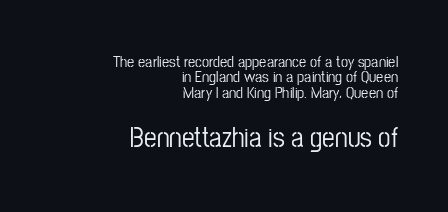
The image shows 28 px condensed sans-serif type, upright; set right-aligned, tight line spacing (0.96x), normal letter spacing, not underlined; the second (bottom) block is 1.75x larger; low stroke contrast and a medium x-height.
